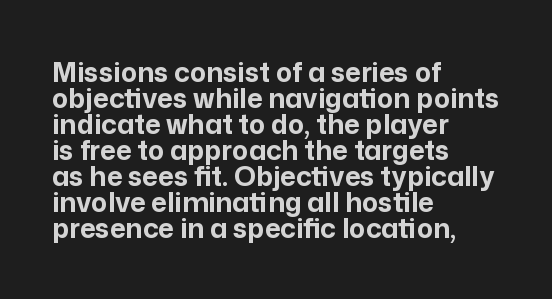
This rendering leaves character spacing at its baseline value. The strokes are fattened all the way to bold. Only glyphs here, with clear space below each row. The lettering holds an erect, upright posture throughout.
